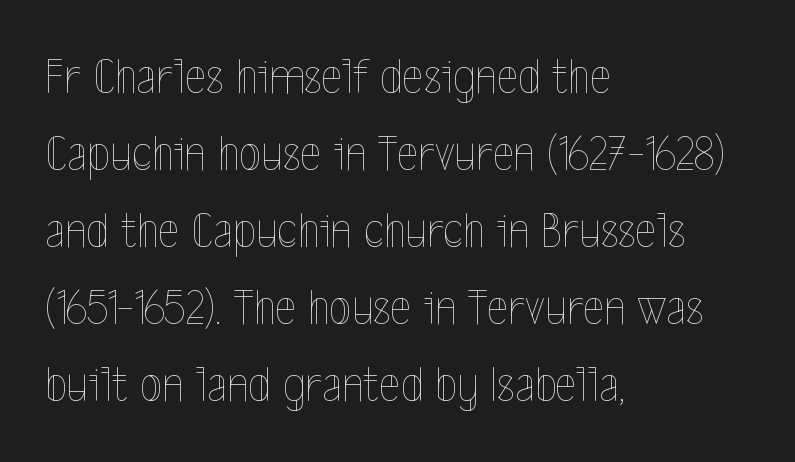
Q: Is the text bold? A: No.
Q: Is the text italic (slanted)? A: No, it is upright.
Q: Is the text underlined? A: No.
Q: How is the paragraph aligned? A: Left-aligned.
Q: Is the spacing between letters normal or unusually wide? A: Normal.
Q: Is the spacing between lines tight, normal or loose? A: Normal.
Q: Width (condensed, normal, or wide)? A: Condensed.
Q: x-height? A: Medium.
Q: Monospaced? A: No.
